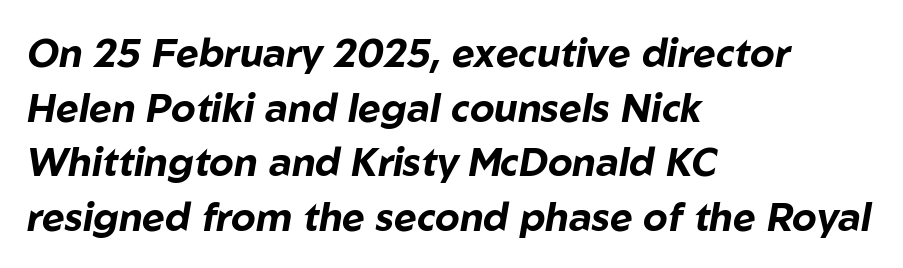
The image shows 39 px bold type, italic (leaning right); set left-aligned, normal line spacing (1.4x), normal letter spacing, not underlined; low stroke contrast and a medium x-height.
